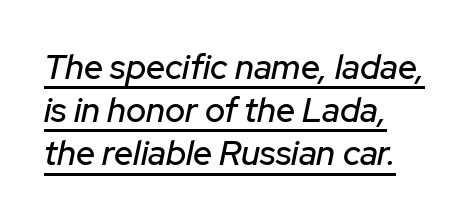
{"italic": "yes", "lean": "right", "slant_degrees": 12, "width": "normal", "stroke_contrast": "low", "x_height": "medium", "monospaced": "no", "underline": "yes", "align": "left", "line_spacing": "normal", "line_spacing_ratio": 1.27, "letter_spacing": "normal", "letter_spacing_em": 0.0, "glyph_px": 34}
